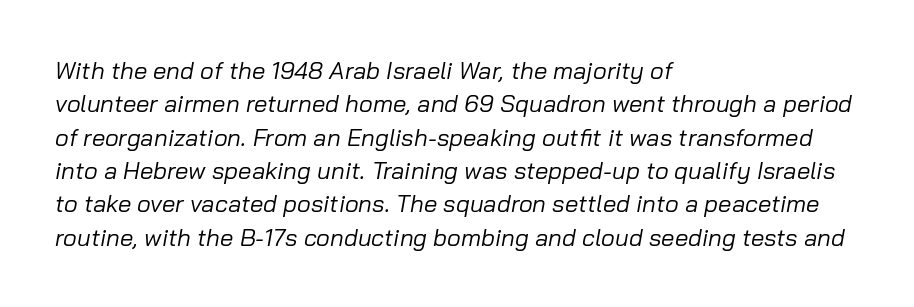
Q: Is the text bold? A: No.
Q: Is the text italic (slanted)? A: Yes, it leans right by about 10 degrees.
Q: Is the text underlined? A: No.
Q: How is the paragraph aligned? A: Left-aligned.
Q: Is the spacing between letters normal or unusually wide? A: Normal.
Q: Is the spacing between lines tight, normal or loose? A: Normal.
